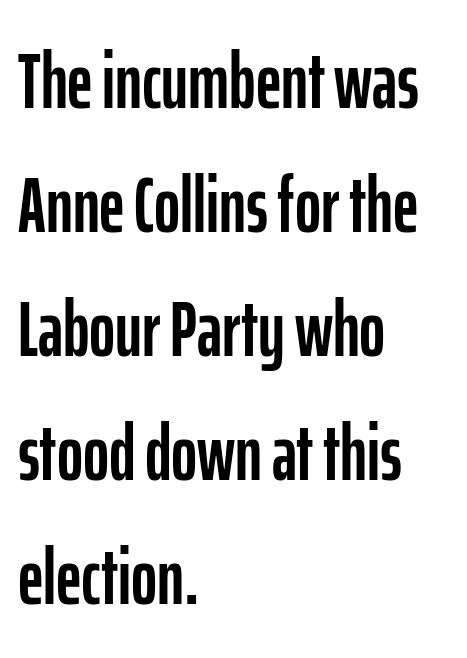
Q: Is the text italic (slanted)? A: No, it is upright.
Q: Is the typeface a serif or a sans-serif typeface? A: Sans-serif.
Q: Is the text underlined? A: No.
Q: How is the paragraph aligned? A: Left-aligned.
Q: Is the spacing between letters normal or unusually wide? A: Normal.
Q: Is the spacing between lines tight, normal or loose? A: Normal.
Q: Width (condensed, normal, or wide)? A: Condensed.
Q: Stroke contrast? A: Low.
Q: x-height? A: Medium.
Q: Monospaced? A: No.
